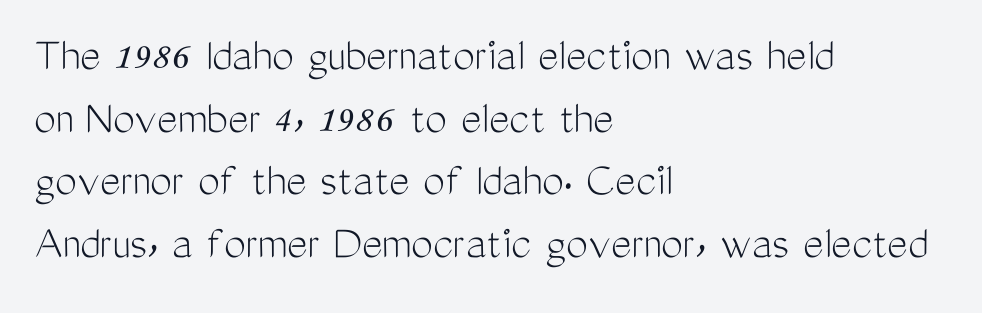
Q: Is the text bold? A: No.
Q: Is the text italic (slanted)? A: No, it is upright.
Q: Is the typeface a serif or a sans-serif typeface? A: Sans-serif.
Q: Is the text underlined? A: No.
Q: How is the paragraph aligned? A: Left-aligned.
Q: Is the spacing between letters normal or unusually wide? A: Normal.
Q: Is the spacing between lines tight, normal or loose? A: Normal.
Q: Width (condensed, normal, or wide)? A: Condensed.
Q: Stroke contrast? A: Medium.
Q: x-height? A: Medium.
Q: Monospaced? A: No.
